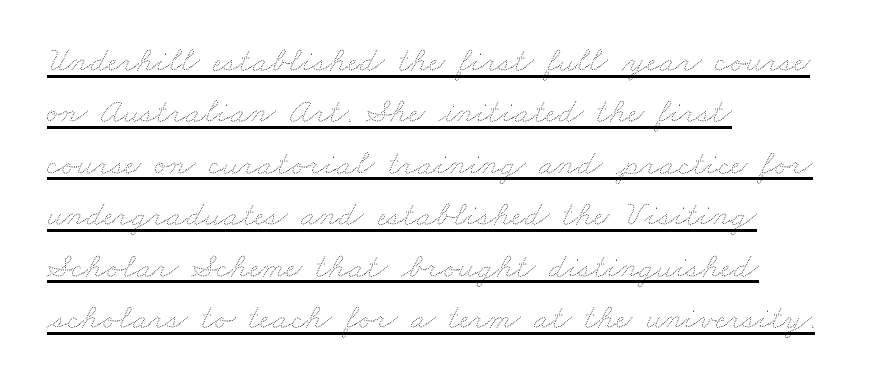
{"bold": "no", "weight": "thin", "width": "wide", "stroke_contrast": "medium", "x_height": "small", "monospaced": "no", "underline": "yes", "align": "left", "line_spacing": "normal", "line_spacing_ratio": 1.47, "letter_spacing": "normal", "letter_spacing_em": 0.0, "glyph_px": 35}
